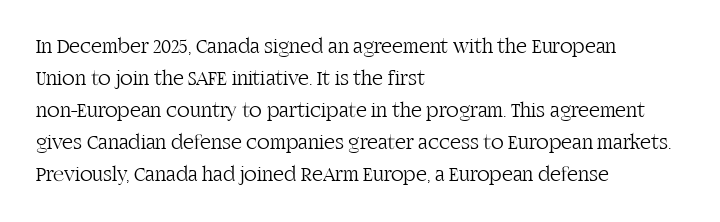
The image shows 21 px text type, upright; set left-aligned, normal line spacing (1.52x), normal letter spacing, not underlined.
